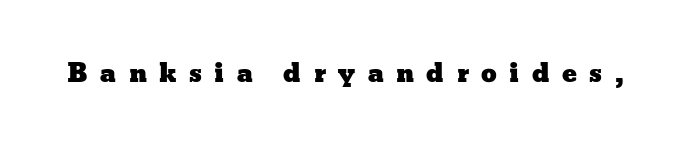
{"italic": "no", "underline": "no", "letter_spacing": "wide", "letter_spacing_em": 0.5, "glyph_px": 25}
